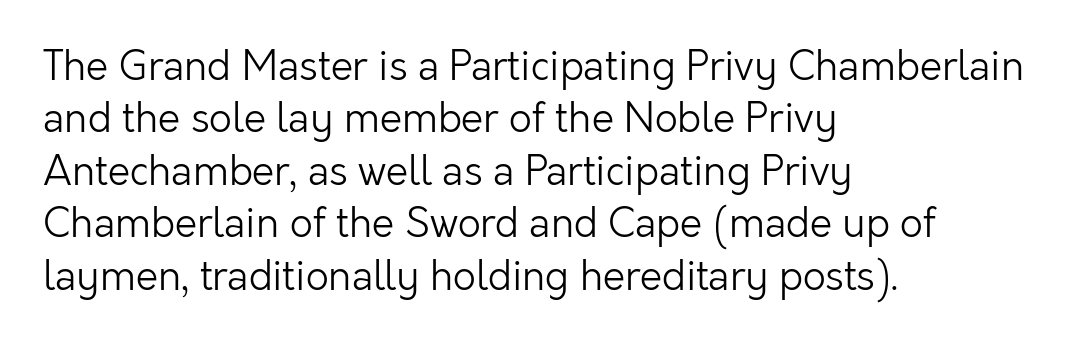
Is the block centered? No — it sits flush against the left margin. Varying glyph widths throughout — classic text-font behaviour. Counters stay open thanks to moderate or lighter strokes. Regular leading. No extra tracking has been applied to these lines.
